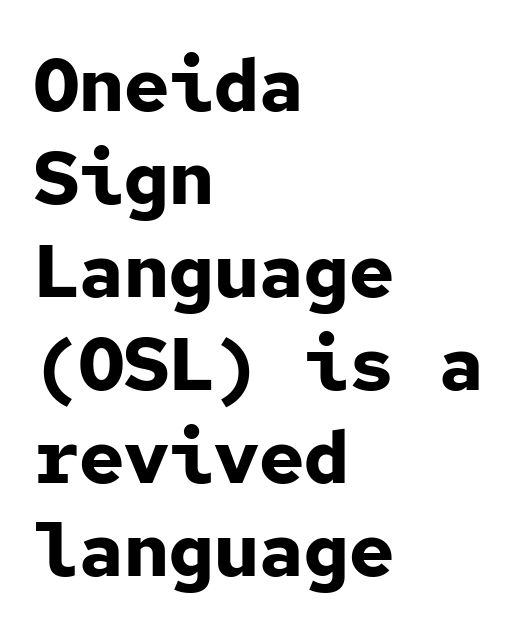
Q: Is the text bold? A: Yes.
Q: Is the text italic (slanted)? A: No, it is upright.
Q: Is the typeface a serif or a sans-serif typeface? A: Sans-serif.
Q: Is the text underlined? A: No.
Q: How is the paragraph aligned? A: Left-aligned.
Q: Is the spacing between letters normal or unusually wide? A: Normal.
Q: Width (condensed, normal, or wide)? A: Normal.
Q: Stroke contrast? A: Low.
Q: x-height? A: Medium.
Q: Monospaced? A: Yes.
